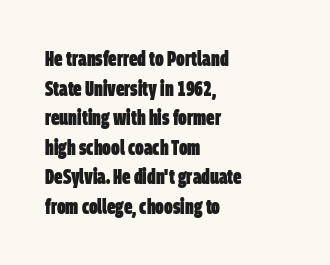
{"bold": "yes", "underline": "no", "align": "left", "line_spacing": "normal", "line_spacing_ratio": 1.41, "letter_spacing": "normal", "letter_spacing_em": 0.0, "glyph_px": 21}
